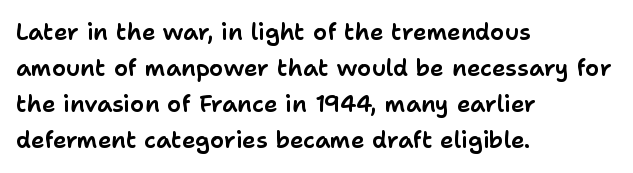
Regular leading. Check under the words: just untouched page. The type is set solid horizontally, with unmodified tracking. The paragraph has a hard left edge and a soft right edge.
